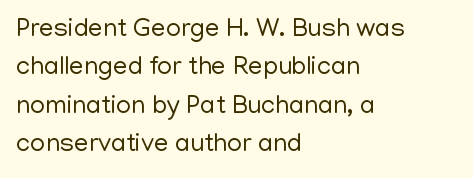
The image shows 26 px text type, upright; set left-aligned, normal line spacing (1.48x), normal letter spacing, not underlined.
